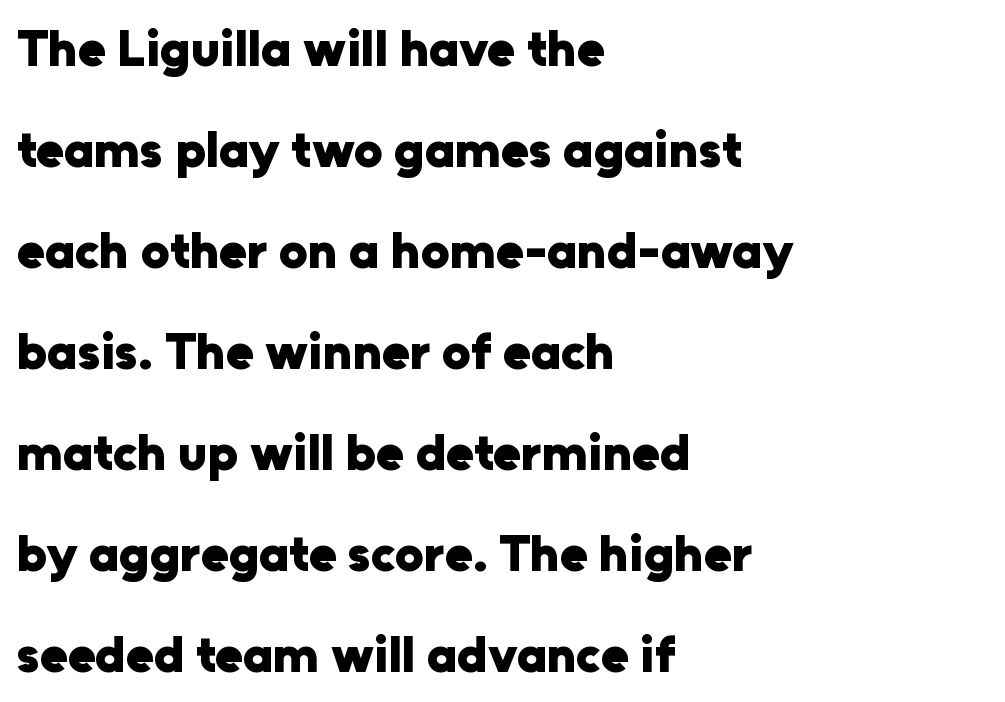
The image shows 51 px heavy sans-serif type, upright; set left-aligned, loose line spacing (1.98x), normal letter spacing, not underlined; low stroke contrast and a medium x-height.
